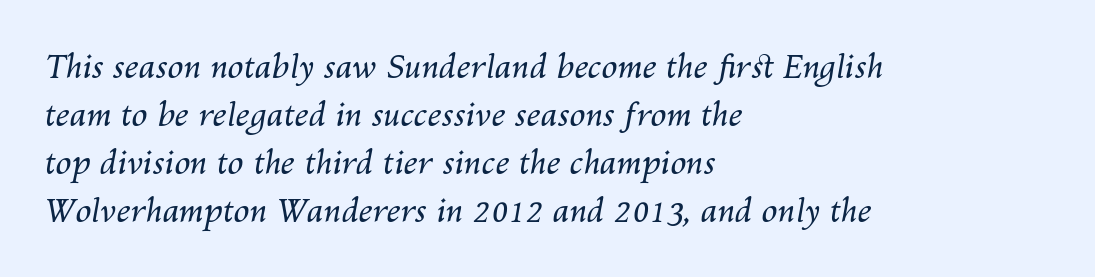
Q: Is the text bold? A: No.
Q: Is the text italic (slanted)? A: Yes, it leans right by about 10 degrees.
Q: Is the text underlined? A: No.
Q: How is the paragraph aligned? A: Left-aligned.
Q: Is the spacing between letters normal or unusually wide? A: Normal.
Q: Is the spacing between lines tight, normal or loose? A: Normal.
Q: Width (condensed, normal, or wide)? A: Normal.
Q: Stroke contrast? A: Medium.
Q: x-height? A: Medium.
Q: Monospaced? A: No.
